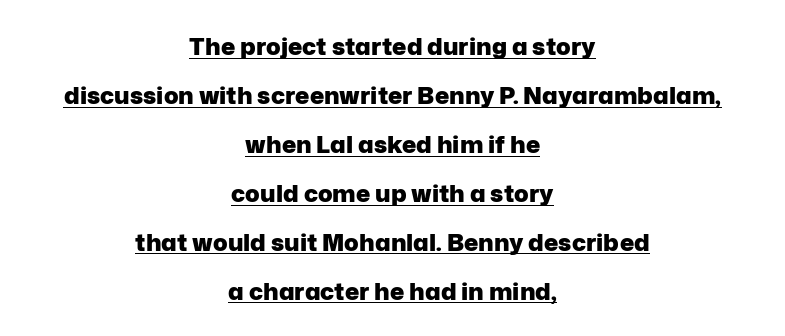
{"italic": "no", "bold": "yes", "underline": "yes", "align": "center", "line_spacing": "loose", "line_spacing_ratio": 2.04, "letter_spacing": "normal", "letter_spacing_em": 0.0, "glyph_px": 24}
